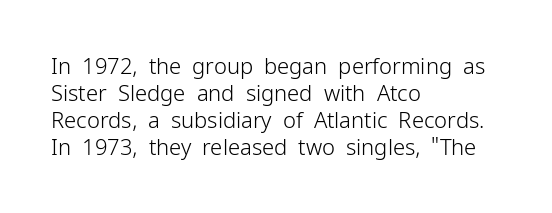
Q: Is the text bold? A: No.
Q: Is the text italic (slanted)? A: No, it is upright.
Q: Is the text underlined? A: No.
Q: How is the paragraph aligned? A: Left-aligned.
Q: Is the spacing between letters normal or unusually wide? A: Normal.
